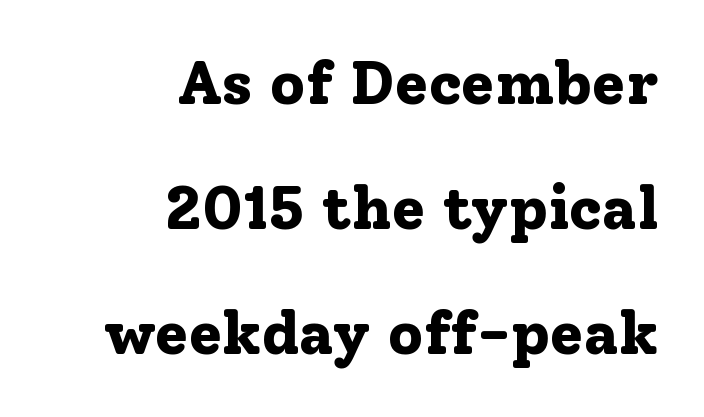
{"serif": "yes", "italic": "no", "bold": "yes", "weight": "bold", "width": "normal", "stroke_contrast": "low", "x_height": "medium", "monospaced": "no", "underline": "no", "align": "right", "line_spacing": "loose", "line_spacing_ratio": 2.05, "letter_spacing": "normal", "letter_spacing_em": 0.0, "glyph_px": 61}
